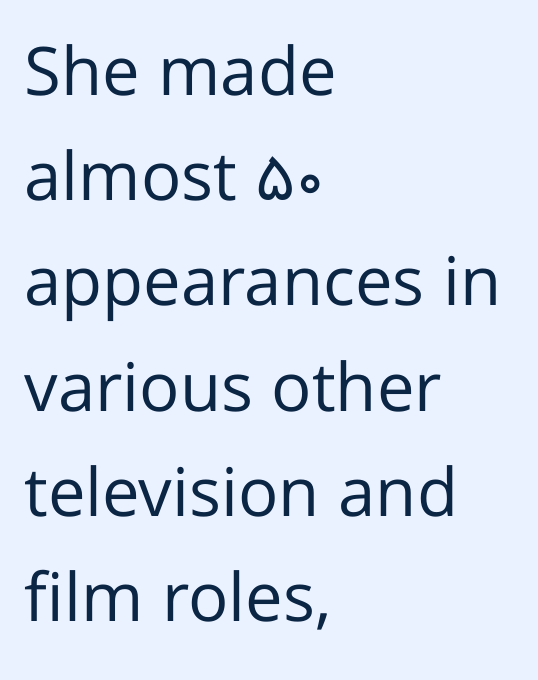
The cut favours lightness, reaching ordinary text weight at its darkest. This sample keeps an unexceptional amount of space between lines. The setting favours the left margin, as ordinary paragraphs usually do. Character widths vary here, with narrow letters taking less room than wide ones.
